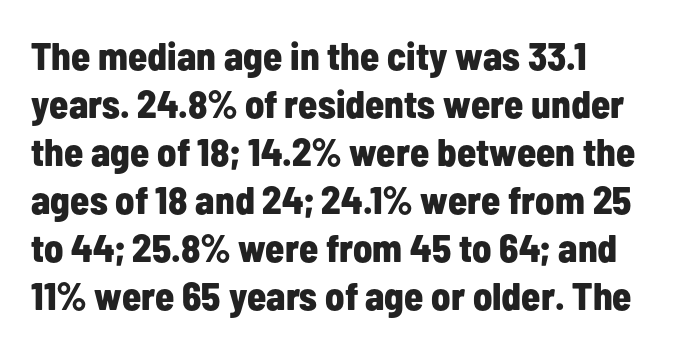
Q: Is the text bold? A: Yes.
Q: Is the text italic (slanted)? A: No, it is upright.
Q: Is the typeface a serif or a sans-serif typeface? A: Sans-serif.
Q: Is the text underlined? A: No.
Q: How is the paragraph aligned? A: Left-aligned.
Q: Is the spacing between letters normal or unusually wide? A: Normal.
Q: Width (condensed, normal, or wide)? A: Condensed.
Q: Stroke contrast? A: Low.
Q: x-height? A: Medium.
Q: Monospaced? A: No.
